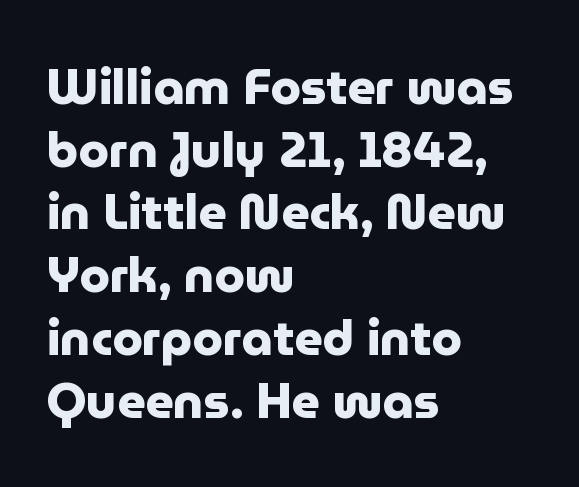
Type style note: lacks serifs. One-word summary of the alignment: left. Quick note: underline off. Thick stems and heavy bowls — unmistakably bold. Looks like regular typesetting: each glyph gets only the width it needs. The specimen reads as upright at a glance.
